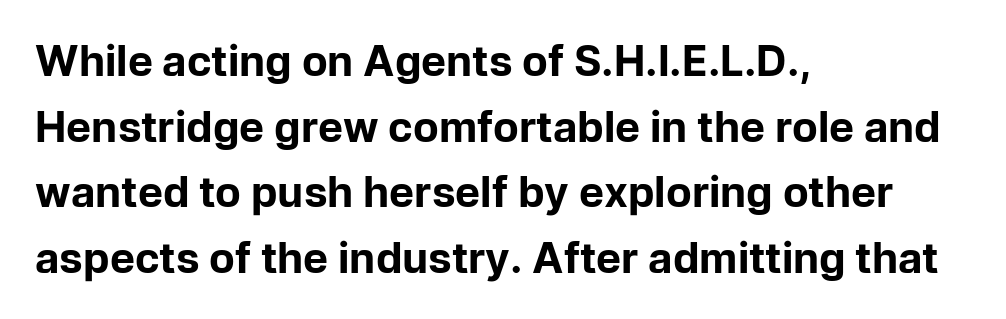
Q: Is the text bold? A: Yes.
Q: Is the text italic (slanted)? A: No, it is upright.
Q: Is the typeface a serif or a sans-serif typeface? A: Sans-serif.
Q: Is the text underlined? A: No.
Q: How is the paragraph aligned? A: Left-aligned.
Q: Is the spacing between letters normal or unusually wide? A: Normal.
Q: Is the spacing between lines tight, normal or loose? A: Normal.
Q: Width (condensed, normal, or wide)? A: Normal.
Q: Stroke contrast? A: Low.
Q: x-height? A: Medium.
Q: Monospaced? A: No.
